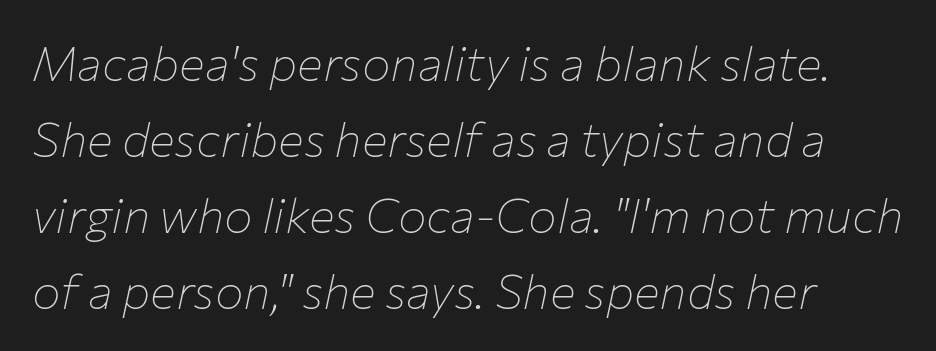
The image shows 48 px thin type, italic (leaning right); set left-aligned, normal line spacing (1.58x), normal letter spacing, not underlined; low stroke contrast and a medium x-height.
